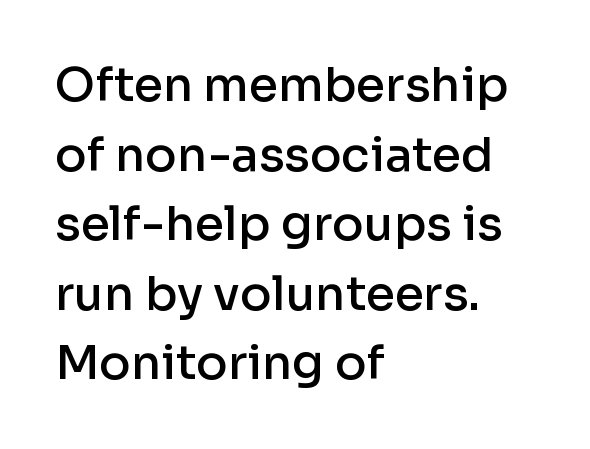
The image shows 47 px semibold sans-serif type, upright; set left-aligned, normal line spacing (1.48x), normal letter spacing, not underlined; low stroke contrast and a medium x-height.
